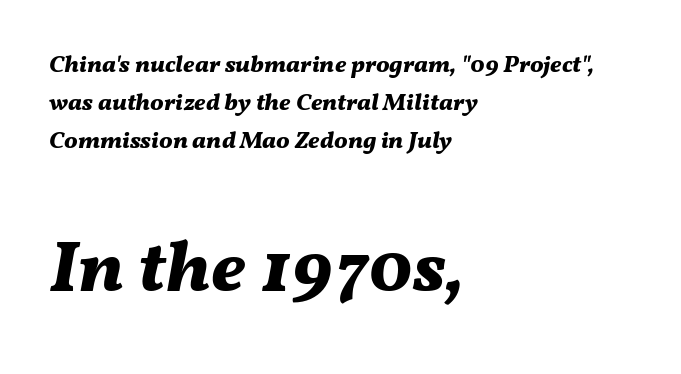
{"italic": "yes", "lean": "right", "slant_degrees": 11, "bold": "yes", "weight": "bold", "width": "normal", "stroke_contrast": "medium", "x_height": "medium", "monospaced": "no", "underline": "no", "align": "left", "line_spacing": "normal", "line_spacing_ratio": 1.58, "letter_spacing": "normal", "letter_spacing_em": 0.0, "larger_block": "second", "size_ratio": 3.04, "glyph_px": 73}
